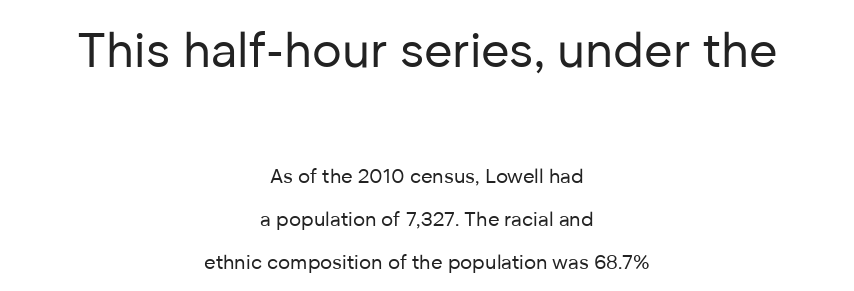
Each stroke keeps to a modest, everyday thickness or less. Varying glyph widths throughout — classic text-font behaviour. The passage shown is typeset with a sans-serif family. Rule under the text: the space is simply empty.
